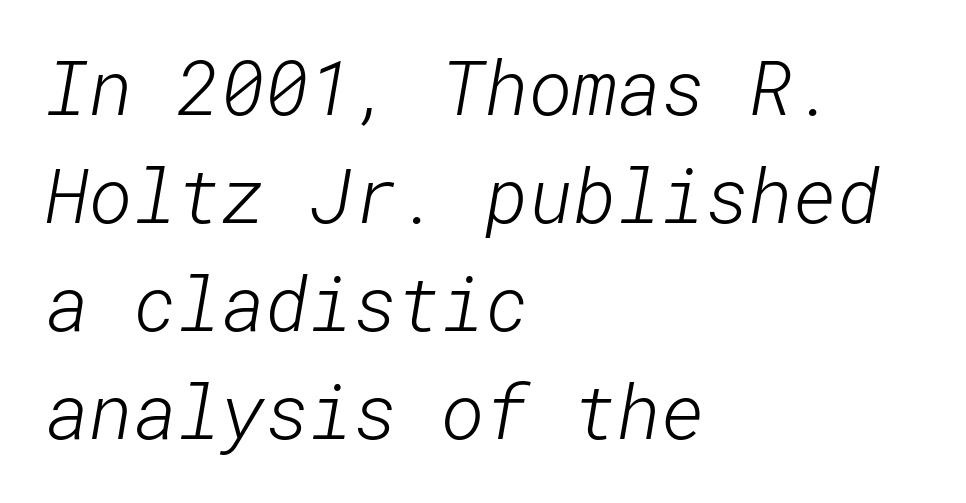
The image shows 75 px light sans-serif type; set left-aligned, normal line spacing (1.44x), normal letter spacing, not underlined; low stroke contrast and a medium x-height.
